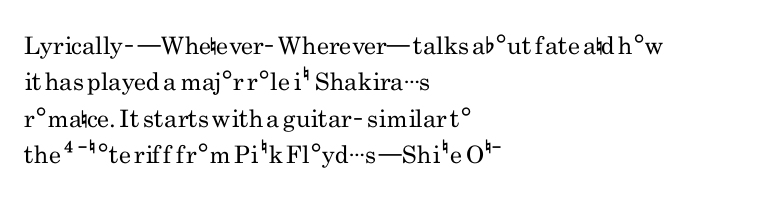
The image shows 24 px text type, upright; set left-aligned, normal line spacing (1.52x), normal letter spacing, not underlined.
